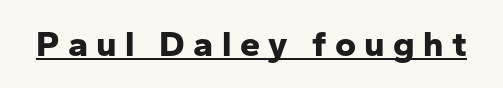
Q: Is the text bold? A: Yes.
Q: Is the text italic (slanted)? A: No, it is upright.
Q: Is the typeface a serif or a sans-serif typeface? A: Sans-serif.
Q: Is the text underlined? A: Yes.
Q: Is the spacing between letters normal or unusually wide? A: Unusually wide.
Q: Width (condensed, normal, or wide)? A: Normal.
Q: Stroke contrast? A: Low.
Q: x-height? A: Medium.
Q: Monospaced? A: No.
